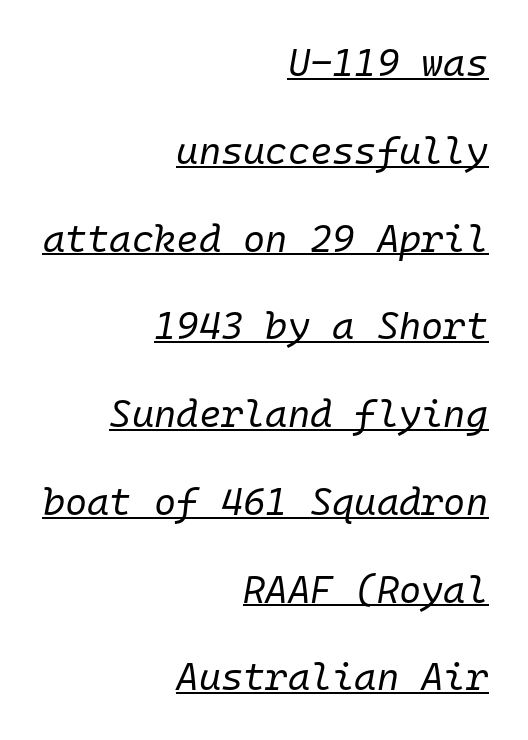
The image shows 38 px regular-weight type, italic (leaning right), monospaced; set right-aligned, loose line spacing (2.31x), normal letter spacing, underlined; low stroke contrast and a medium x-height.
